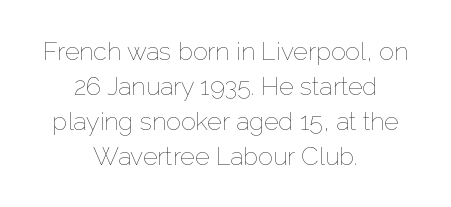
No word sits above an underline. Stems here are at most as thick as an everyday book face. Horizontally, the lines are justified to the midpoint only. Look at the tracking — it's just the regular setting, nothing added.
